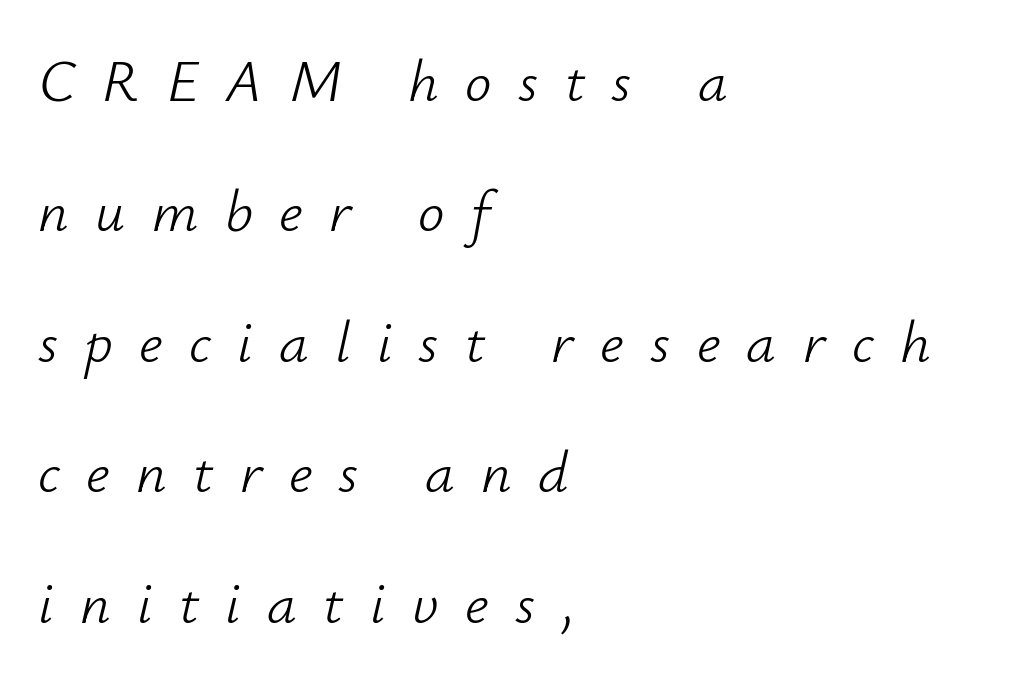
The image shows 59 px light type, italic (leaning right); set left-aligned, loose line spacing (2.21x), unusually wide letter spacing (+0.45 em), not underlined; low stroke contrast and a small x-height.
